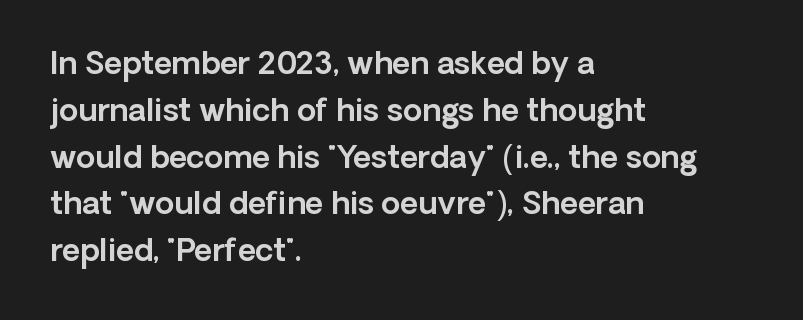
Note: no serifs on the glyphs. The rendering keeps characters at their native spacing. This sample is left-justified, so line endings fall wherever the words run out. Line spacing here is normal. The space beneath each line is pristine and unruled.
